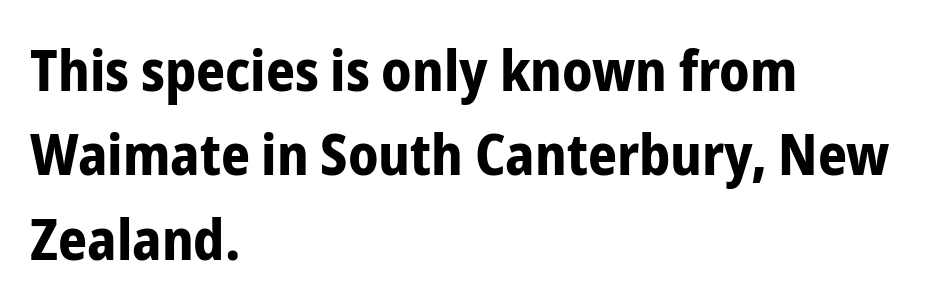
Q: Is the text bold? A: Yes.
Q: Is the text italic (slanted)? A: No, it is upright.
Q: Is the typeface a serif or a sans-serif typeface? A: Sans-serif.
Q: Is the text underlined? A: No.
Q: How is the paragraph aligned? A: Left-aligned.
Q: Is the spacing between letters normal or unusually wide? A: Normal.
Q: Is the spacing between lines tight, normal or loose? A: Normal.
Q: Width (condensed, normal, or wide)? A: Condensed.
Q: Stroke contrast? A: Low.
Q: x-height? A: Medium.
Q: Monospaced? A: No.
